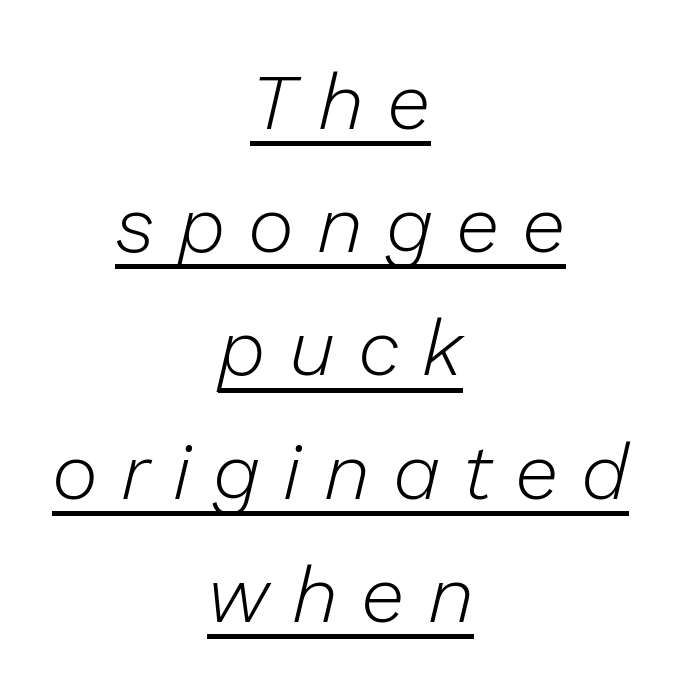
The image shows 79 px light type, italic (leaning right); set centered, normal line spacing (1.56x), unusually wide letter spacing (+0.29 em), underlined; low stroke contrast and a medium x-height.
